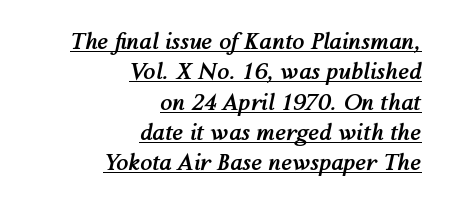
The image shows 22 px bold type, italic (leaning right); set right-aligned, normal line spacing (1.38x), normal letter spacing, underlined.
